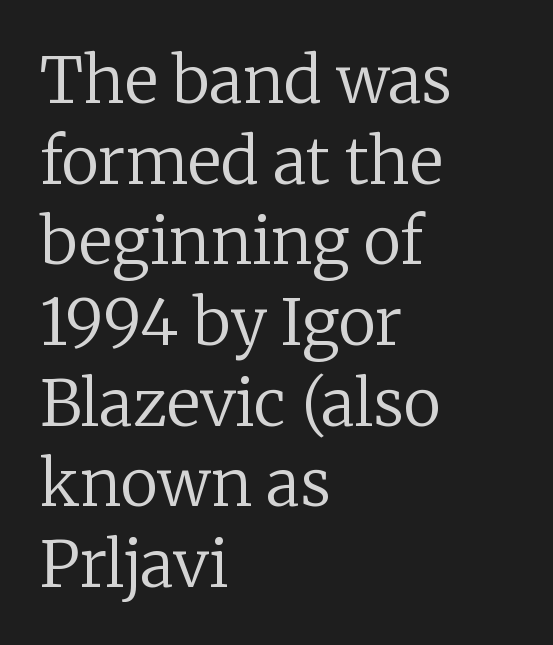
The image shows 64 px regular-weight serif type, upright; set left-aligned, normal line spacing (1.26x), normal letter spacing, not underlined; low stroke contrast and a medium x-height.
